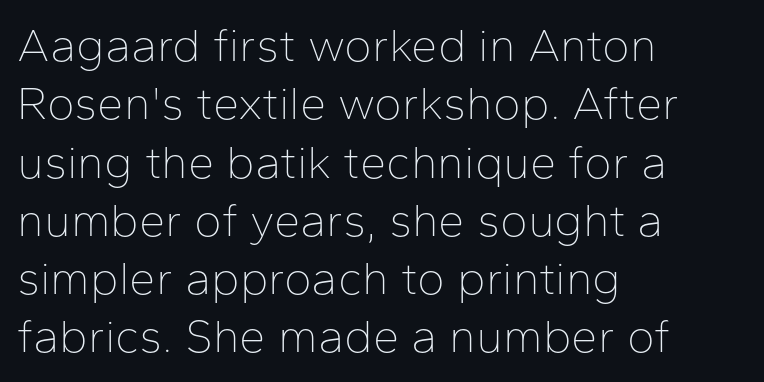
Q: Is the text bold? A: No.
Q: Is the text italic (slanted)? A: No, it is upright.
Q: Is the typeface a serif or a sans-serif typeface? A: Sans-serif.
Q: Is the text underlined? A: No.
Q: How is the paragraph aligned? A: Left-aligned.
Q: Is the spacing between letters normal or unusually wide? A: Normal.
Q: Width (condensed, normal, or wide)? A: Normal.
Q: Stroke contrast? A: Low.
Q: x-height? A: Medium.
Q: Monospaced? A: No.
